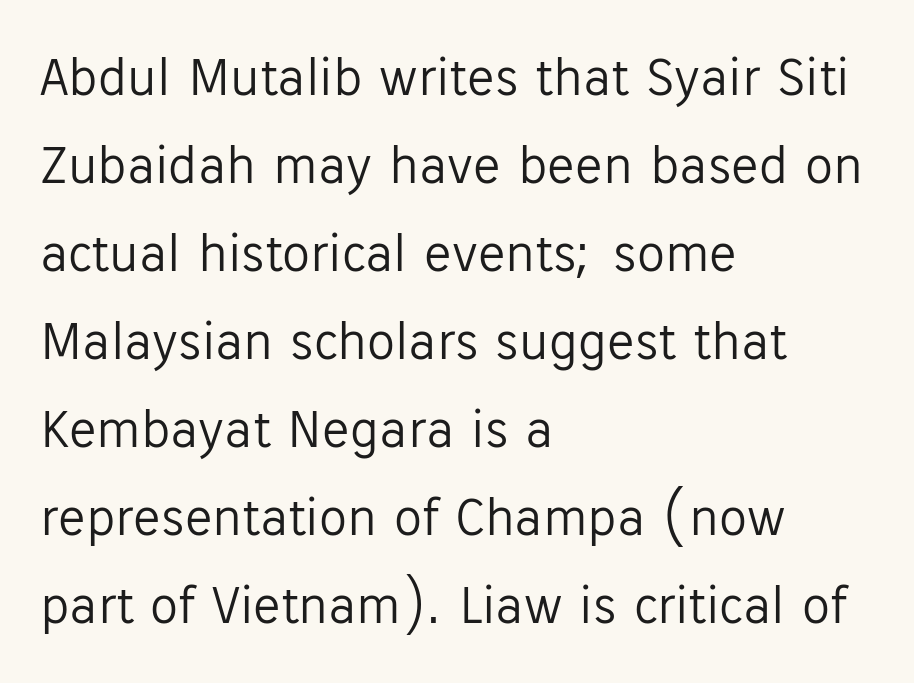
The image shows 56 px light sans-serif type, upright; set left-aligned, normal line spacing (1.57x), normal letter spacing, not underlined; low stroke contrast and a medium x-height.
